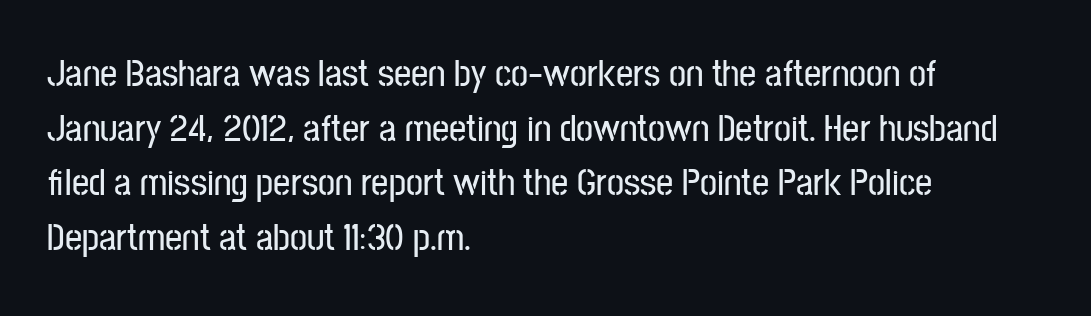
The space beneath each line is pristine and unruled. A typesetter would call this proportional, since set widths differ per character. The letterforms sit shoulder to shoulder at normal distance. Nope, no serifs anywhere on these letters. Students, observe: this is what conventionally led text looks like.
